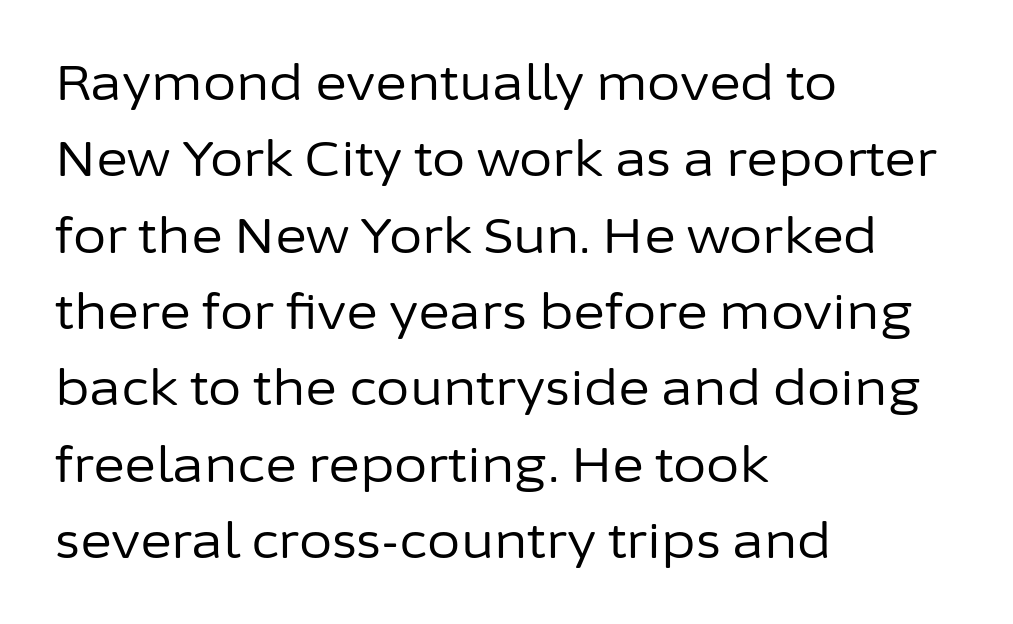
The typeface has the unassuming heft of standard copy or less. No extra tracking has been applied to these lines. This sample keeps an unexceptional amount of space between lines. Typeset ragged right — the left edge is the straight one.
